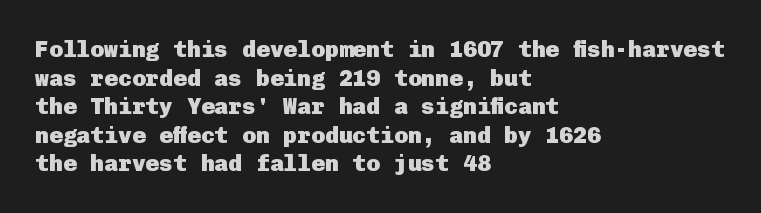
Every character sits straight up, as roman type does. Stroke thickness is high; the sample reads as a true bold. Inter-character spacing is left at the font's built-in metrics. Casual observation: everything's shoved over to the left. The specimen omits any rule beneath the text block's lines.
